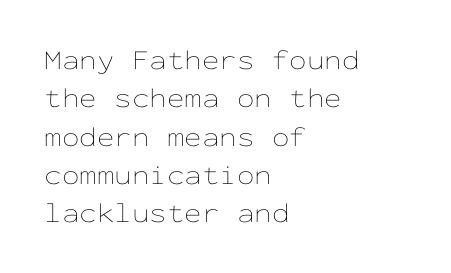
Teacher's note: observe the even left margin — that is flush-left alignment. Nobody drew a line under any word here. Tracking value appears to be zero — textbook default spacing. Whoever set this chose a conventional vertical rhythm.
